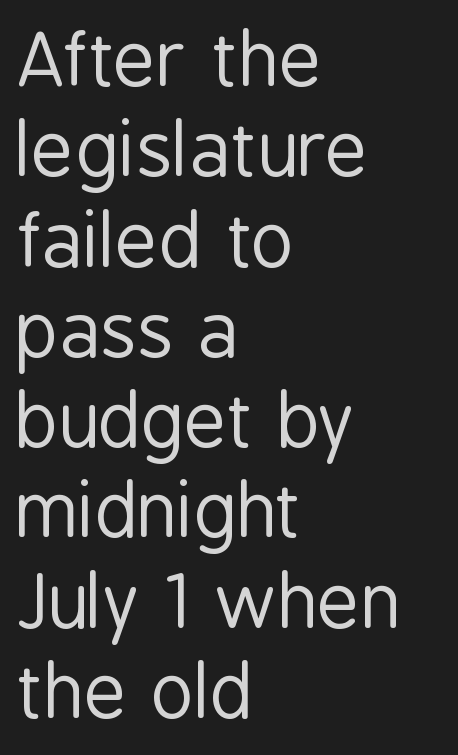
{"serif": "no", "italic": "no", "bold": "no", "weight": "regular", "width": "condensed", "stroke_contrast": "low", "x_height": "medium", "monospaced": "no", "underline": "no", "align": "left", "line_spacing_ratio": 1.22, "letter_spacing": "normal", "letter_spacing_em": 0.0, "glyph_px": 74}
